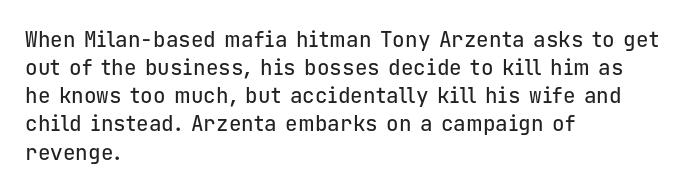
Teacher's note: observe the even left margin — that is flush-left alignment. No italicization has been applied; the sample stays upright. Clear beneath every line of the passage. Honestly, the letter spacing is just normal — you wouldn't notice it. A typesetter would call this leading conventional body-copy spacing.
